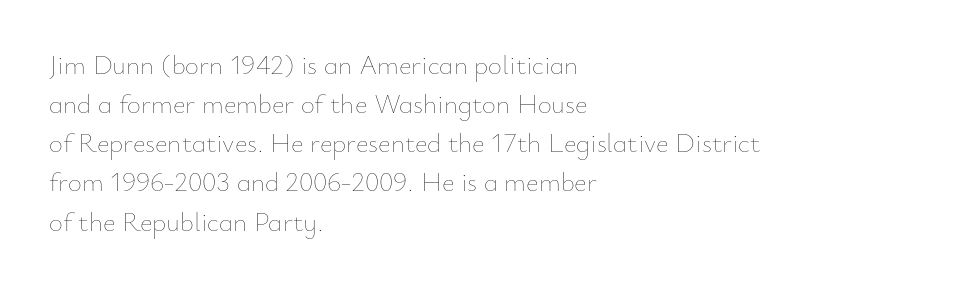
The image shows 27 px text type, upright; set left-aligned, normal line spacing (1.45x), normal letter spacing, not underlined.
